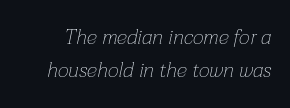
Observe the ordinary spacing: letters are neighbours, not strangers. Bare-footed words on every line. Posture: slanted. What's the leading like? Ordinary, nothing unusual. No letter is thick-stroked: the sample isn't bold.
